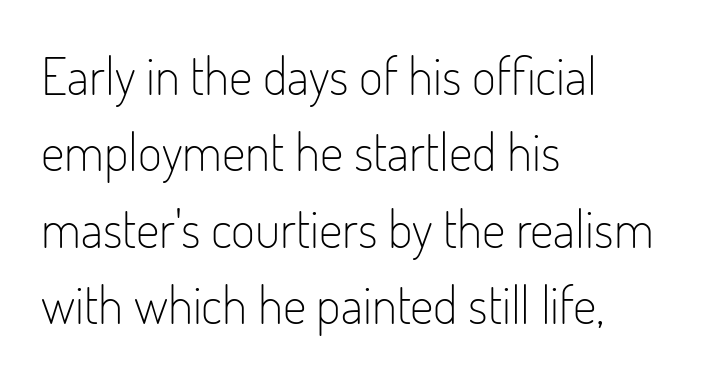
The designer went with a sans here, leaving each stem footless. The compositor pushed each line to the left boundary. Here the designer chose a conventional face with non-uniform glyph widths. The foot of each line stays bare and open. Vertical spacing — default. The strokes carry an ordinary text weight at most.
